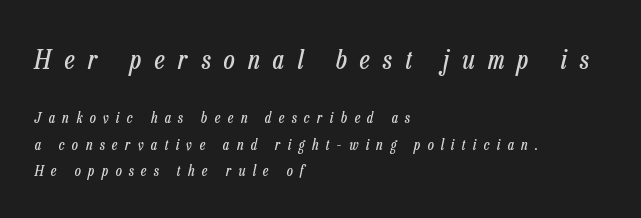
The cut favours lightness, reaching ordinary text weight at its darkest. A student would call this left alignment; a typographer would say flush left, rag right. The tracking reads as deliberately expanded to a designer's eye. Compared with ordinary roman type, these characters are visibly tilted. The zone under the glyphs is completely vacant. The earlier block is typeset at a bigger size than the later block.
